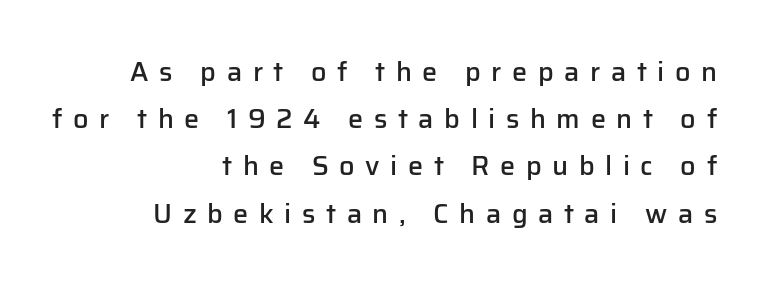
Q: Is the text bold? A: Semi-bold.
Q: Is the text italic (slanted)? A: No, it is upright.
Q: Is the text underlined? A: No.
Q: How is the paragraph aligned? A: Right-aligned.
Q: Is the spacing between letters normal or unusually wide? A: Unusually wide.
